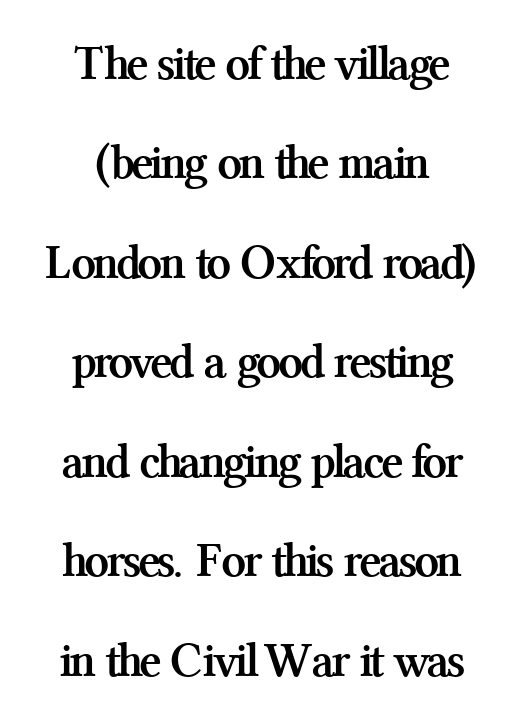
Q: Is the text bold? A: Yes.
Q: Is the text italic (slanted)? A: No, it is upright.
Q: Is the typeface a serif or a sans-serif typeface? A: Serif.
Q: Is the text underlined? A: No.
Q: Is the spacing between letters normal or unusually wide? A: Normal.
Q: Is the spacing between lines tight, normal or loose? A: Loose.
Q: Width (condensed, normal, or wide)? A: Normal.
Q: Stroke contrast? A: Medium.
Q: x-height? A: Medium.
Q: Monospaced? A: No.
